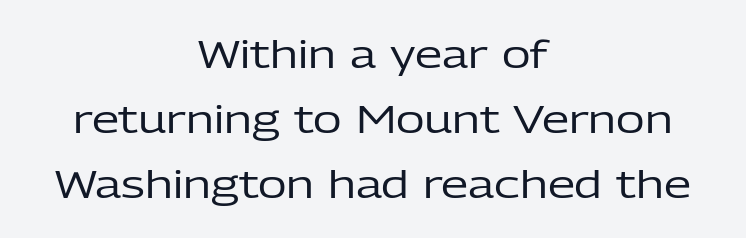
The image shows 39 px regular-weight sans-serif type, upright; set centered, normal line spacing (1.67x), normal letter spacing, not underlined; low stroke contrast and a medium x-height.
